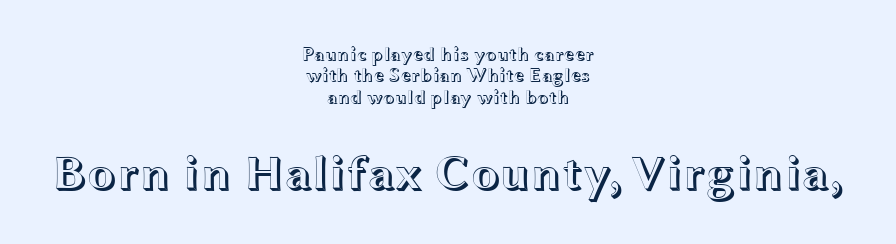
The image shows 48 px wide type, upright; set centered, tight line spacing (1.12x), normal letter spacing, not underlined; the second (bottom) block is 2.53x larger; a medium x-height.
